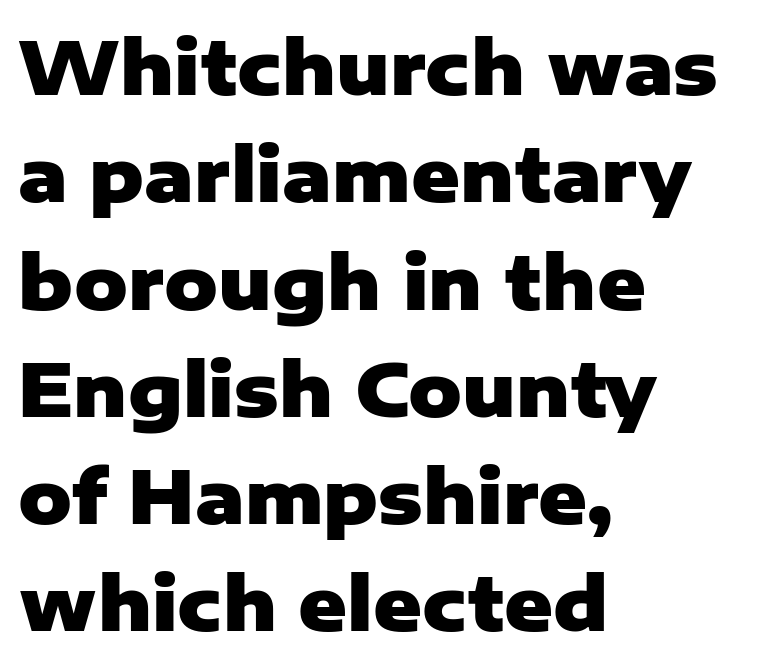
{"serif": "no", "italic": "no", "bold": "yes", "weight": "heavy", "width": "normal", "stroke_contrast": "low", "x_height": "medium", "monospaced": "no", "underline": "no", "align": "left", "line_spacing": "normal", "line_spacing_ratio": 1.45, "letter_spacing": "normal", "letter_spacing_em": 0.0, "glyph_px": 74}
